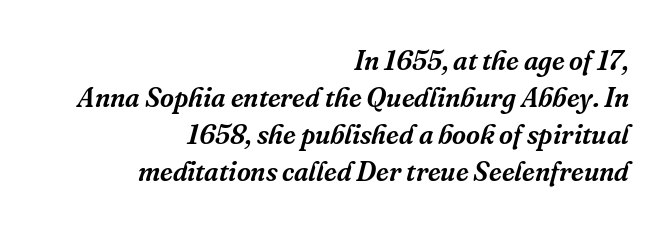
Q: Is the text italic (slanted)? A: Yes, it leans right by about 16 degrees.
Q: Is the text underlined? A: No.
Q: How is the paragraph aligned? A: Right-aligned.
Q: Is the spacing between letters normal or unusually wide? A: Normal.
Q: Is the spacing between lines tight, normal or loose? A: Normal.
